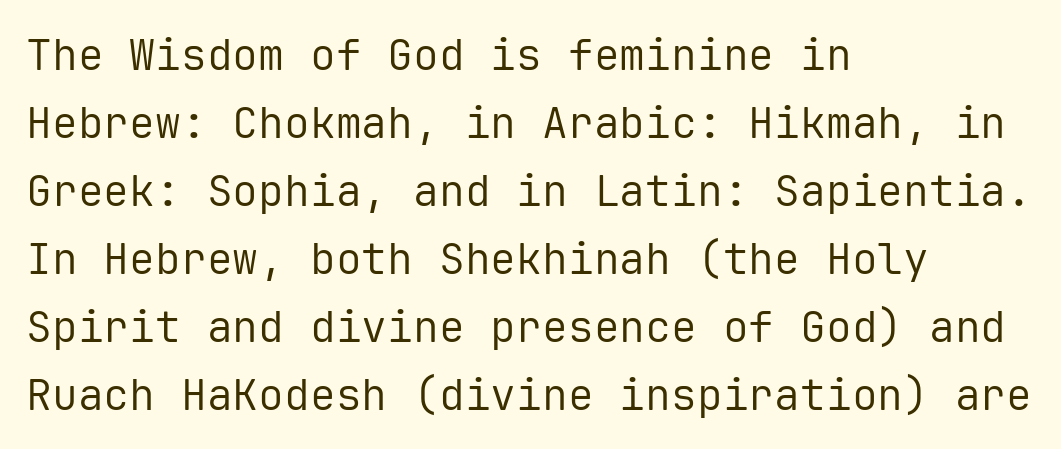
{"serif": "no", "italic": "no", "bold": "no", "weight": "regular", "width": "normal", "stroke_contrast": "low", "x_height": "medium", "monospaced": "yes", "underline": "no", "align": "left", "line_spacing": "normal", "line_spacing_ratio": 1.58, "letter_spacing": "normal", "letter_spacing_em": 0.0, "glyph_px": 43}
